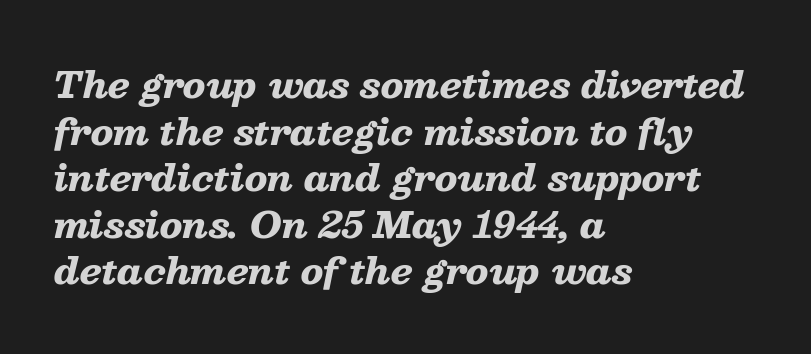
Q: Is the text bold? A: Yes.
Q: Is the text italic (slanted)? A: Yes, it leans right by about 13 degrees.
Q: Is the text underlined? A: No.
Q: How is the paragraph aligned? A: Left-aligned.
Q: Is the spacing between letters normal or unusually wide? A: Normal.
Q: Is the spacing between lines tight, normal or loose? A: Normal.
Q: Width (condensed, normal, or wide)? A: Wide.
Q: Stroke contrast? A: Low.
Q: x-height? A: Medium.
Q: Monospaced? A: No.
